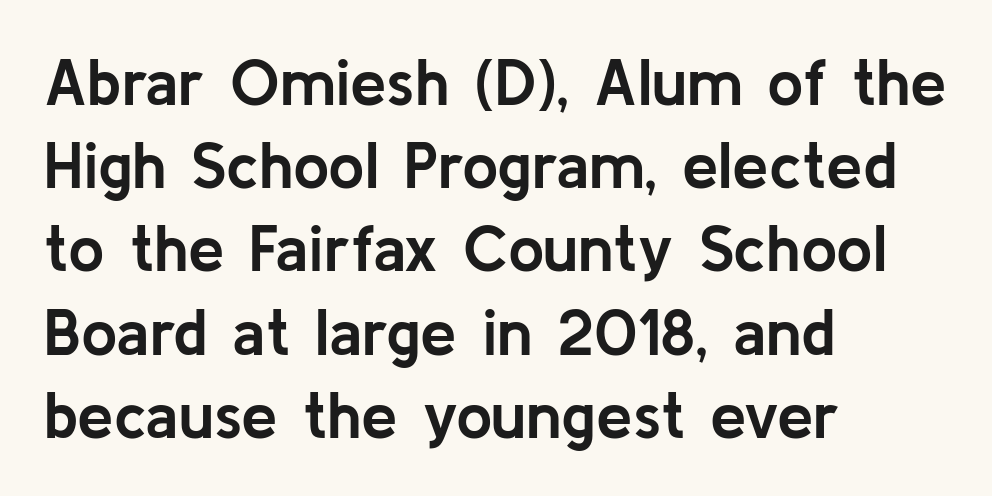
{"serif": "no", "italic": "no", "bold": "yes", "weight": "semibold", "width": "normal", "stroke_contrast": "low", "x_height": "medium", "monospaced": "no", "underline": "no", "align": "left", "line_spacing": "normal", "line_spacing_ratio": 1.28, "letter_spacing": "normal", "letter_spacing_em": 0.0, "glyph_px": 65}
